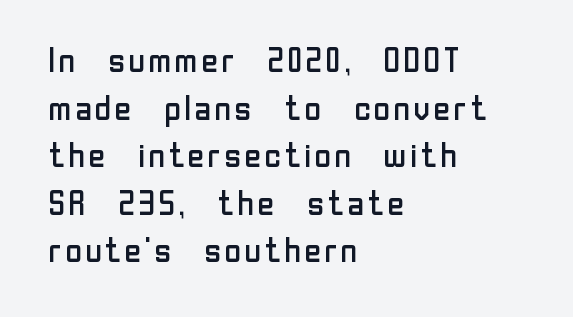
Q: Is the text bold? A: No.
Q: Is the text italic (slanted)? A: No, it is upright.
Q: Is the typeface a serif or a sans-serif typeface? A: Sans-serif.
Q: Is the text underlined? A: No.
Q: How is the paragraph aligned? A: Left-aligned.
Q: Is the spacing between letters normal or unusually wide? A: Normal.
Q: Is the spacing between lines tight, normal or loose? A: Normal.
Q: Width (condensed, normal, or wide)? A: Normal.
Q: Stroke contrast? A: Low.
Q: x-height? A: Medium.
Q: Monospaced? A: No.
